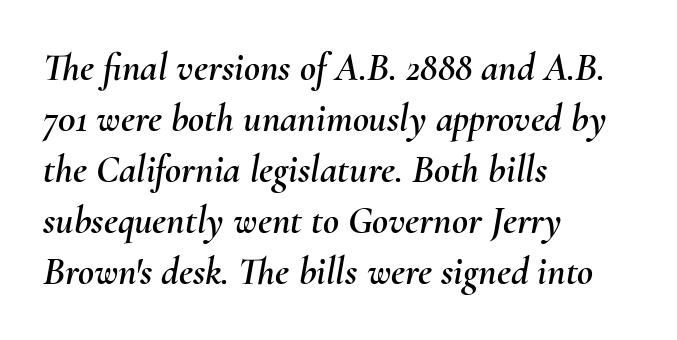
The image shows 39 px text type, italic (leaning right); set left-aligned, normal line spacing (1.31x), normal letter spacing, not underlined; medium stroke contrast and a small x-height.
